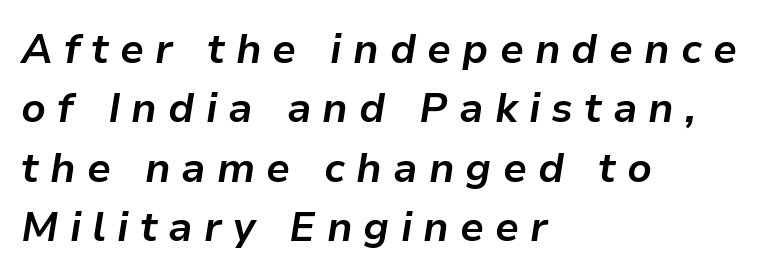
{"italic": "yes", "lean": "right", "slant_degrees": 9, "bold": "yes", "weight": "bold", "width": "normal", "stroke_contrast": "low", "x_height": "medium", "monospaced": "no", "underline": "no", "align": "left", "line_spacing": "normal", "line_spacing_ratio": 1.45, "letter_spacing": "wide", "letter_spacing_em": 0.27, "glyph_px": 41}
